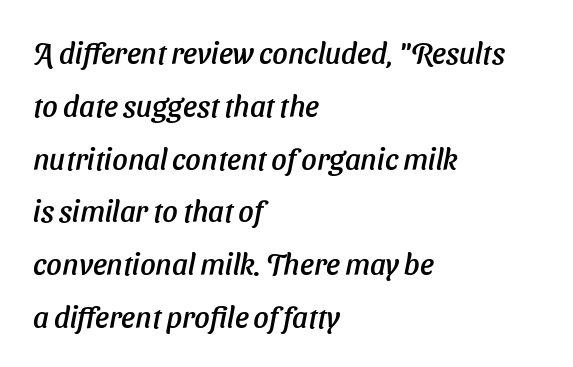
{"italic": "yes", "lean": "right", "slant_degrees": 11, "width": "normal", "stroke_contrast": "low", "x_height": "medium", "monospaced": "no", "underline": "no", "align": "left", "line_spacing_ratio": 1.76, "letter_spacing": "normal", "letter_spacing_em": 0.0, "glyph_px": 30}
